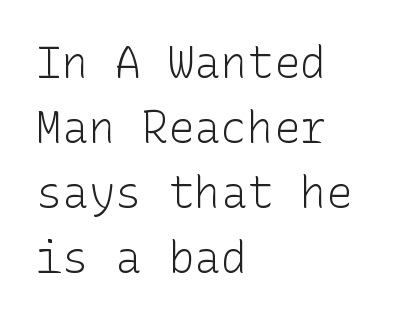
Every character sits straight up, as roman type does. The ragged edge is on the right, which tells us the setting is flush left. The font family rendered here belongs to the sans-serif group. This block has exactly the height ordinary leading produces.
